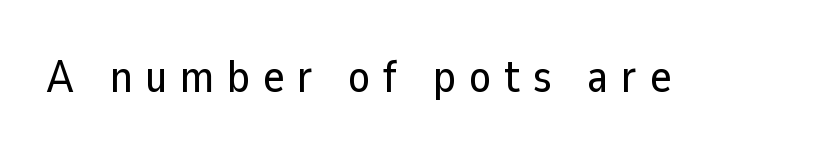
It's the straight-up-and-down kind of type. You could not count columns in this text — the font is proportionally spaced. Honestly, there is no underline to notice here at all. A typesetter would call this heavily tracked-out type. The designer went with a sans here, leaving each stem footless.
